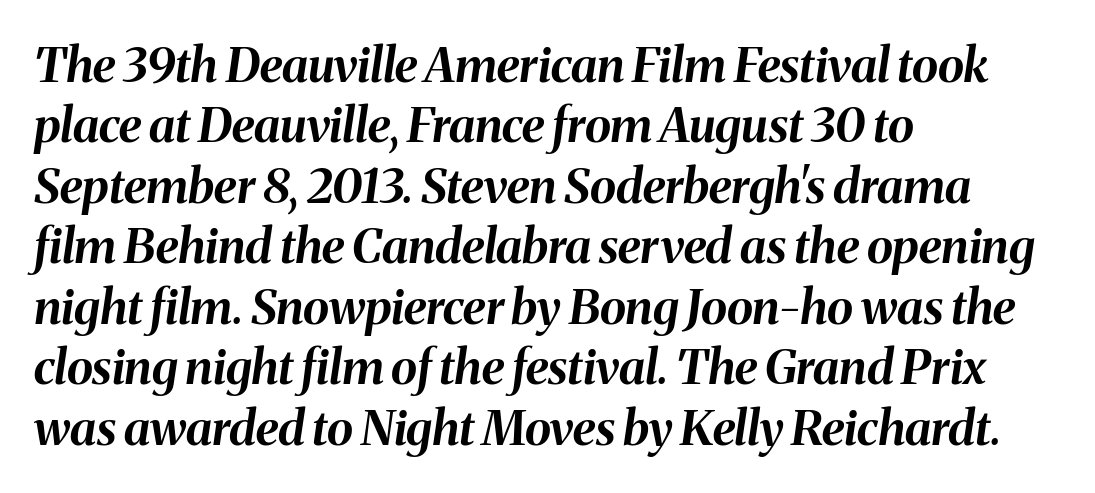
The image shows 48 px bold type, italic (leaning right); set left-aligned, normal line spacing (1.26x), normal letter spacing, not underlined; medium stroke contrast and a medium x-height.
